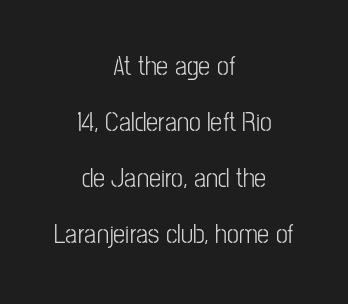
The image shows 27 px text type, upright; set centered, loose line spacing (2.08x), normal letter spacing, not underlined.
